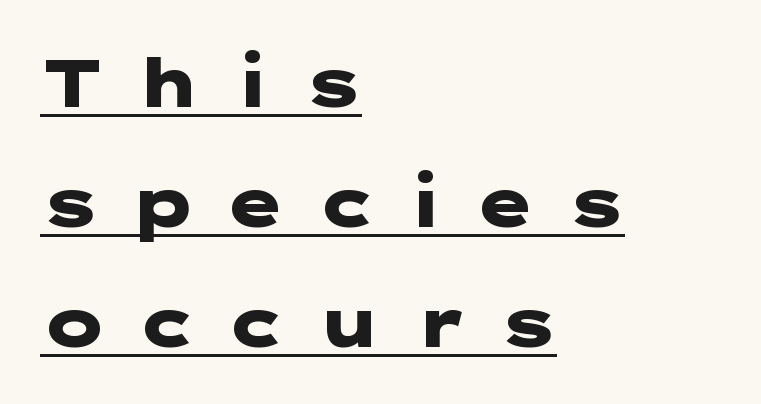
Q: Is the text bold? A: Yes.
Q: Is the text italic (slanted)? A: No, it is upright.
Q: Is the typeface a serif or a sans-serif typeface? A: Sans-serif.
Q: Is the text underlined? A: Yes.
Q: How is the paragraph aligned? A: Left-aligned.
Q: Is the spacing between letters normal or unusually wide? A: Unusually wide.
Q: Width (condensed, normal, or wide)? A: Wide.
Q: Stroke contrast? A: Low.
Q: x-height? A: Medium.
